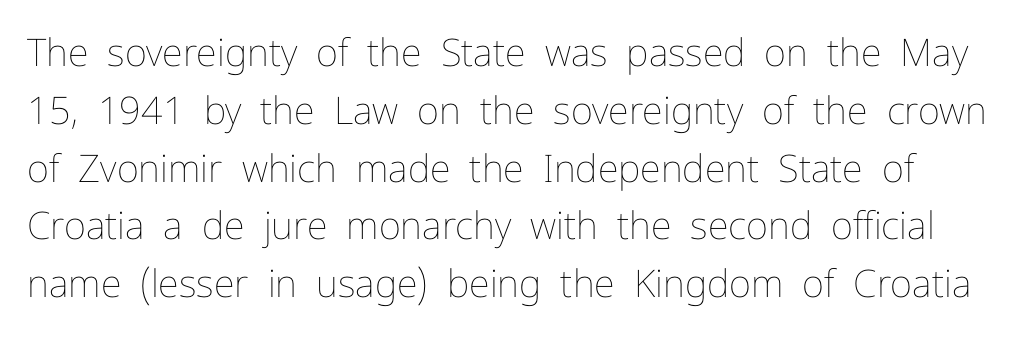
The tracking reads as untouched default to a designer's eye. The specimen reads as upright at a glance. Normally led — the rows are evenly, conventionally spaced. Glance below the letters and you will spot only blank space. Character widths vary here, with narrow letters taking less room than wide ones.
